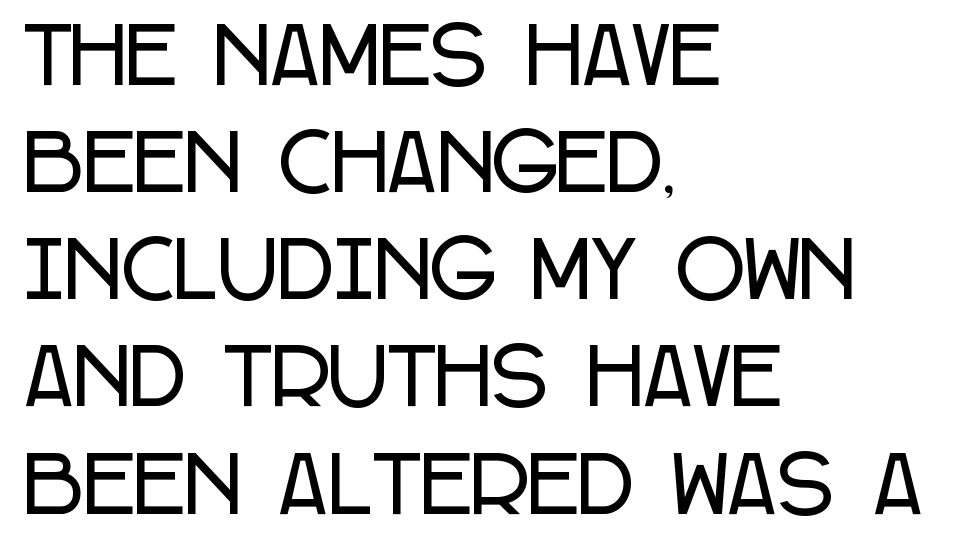
{"serif": "no", "italic": "no", "width": "condensed", "stroke_contrast": "low", "x_height": "large", "monospaced": "no", "underline": "no", "align": "left", "line_spacing": "normal", "line_spacing_ratio": 1.41, "letter_spacing": "normal", "letter_spacing_em": 0.0, "glyph_px": 76}
